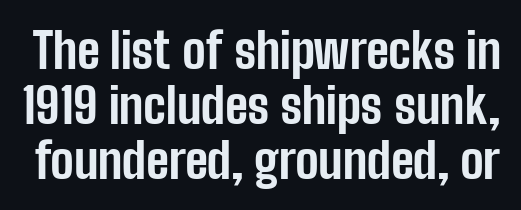
Q: Is the text bold? A: Yes.
Q: Is the text italic (slanted)? A: No, it is upright.
Q: Is the typeface a serif or a sans-serif typeface? A: Sans-serif.
Q: Is the text underlined? A: No.
Q: Is the spacing between letters normal or unusually wide? A: Normal.
Q: Is the spacing between lines tight, normal or loose? A: Tight.
Q: Width (condensed, normal, or wide)? A: Condensed.
Q: Stroke contrast? A: Low.
Q: x-height? A: Medium.
Q: Monospaced? A: No.
